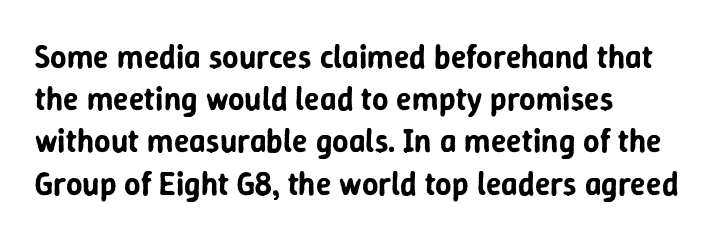
Each line starts at the same left margin while the right side varies. Ascenders rise straight up at ninety degrees. Each word holds together tightly as a unit, with standard inter-letter gaps. Quick note: interline space is typical.
